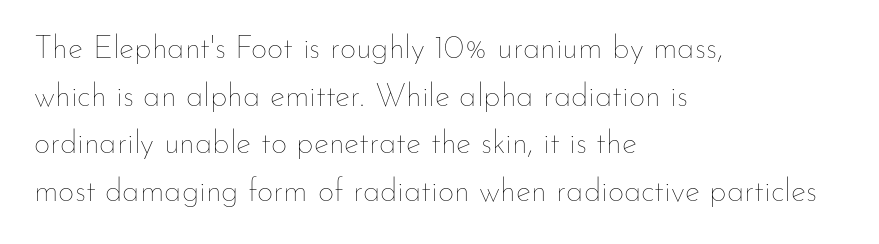
Q: Is the text bold? A: No.
Q: Is the text italic (slanted)? A: No, it is upright.
Q: Is the text underlined? A: No.
Q: How is the paragraph aligned? A: Left-aligned.
Q: Is the spacing between letters normal or unusually wide? A: Normal.
Q: Is the spacing between lines tight, normal or loose? A: Normal.
Q: Width (condensed, normal, or wide)? A: Normal.
Q: Stroke contrast? A: Low.
Q: x-height? A: Small.
Q: Monospaced? A: No.
